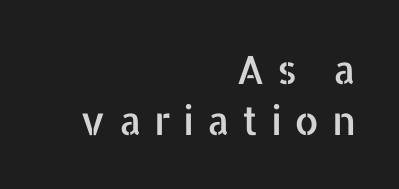
Compared with a flush-left layout, this one pins lines to the opposite, right side. Character widths vary here, with narrow letters taking less room than wide ones. The leading is moderate, giving the passage an even texture. Nobody drew a line under any word here. Every character sits straight up, as roman type does.
